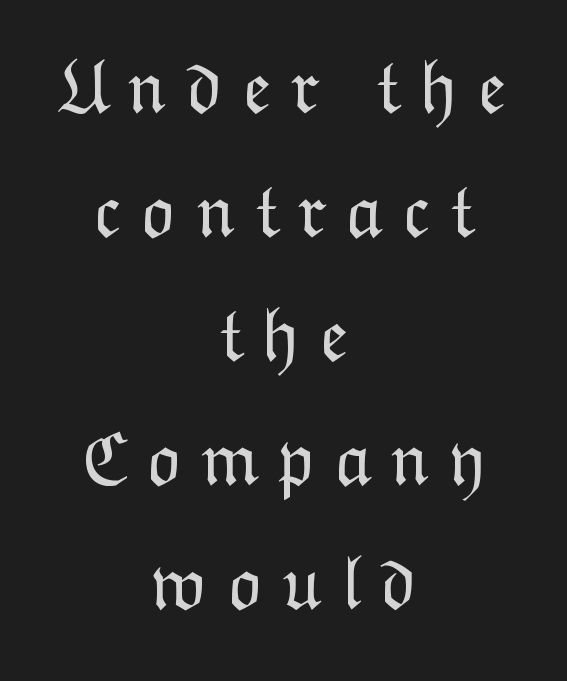
The image shows 76 px light type, upright; set centered, normal line spacing (1.63x), unusually wide letter spacing (+0.24 em), not underlined; low stroke contrast and a medium x-height.
